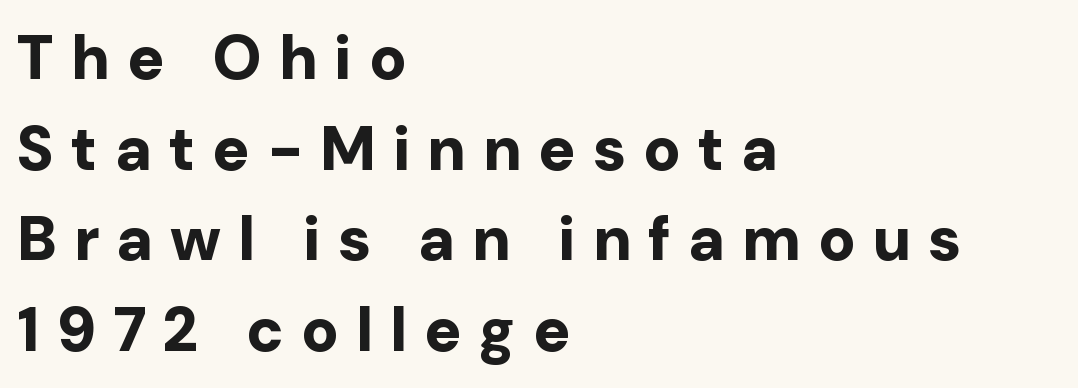
{"serif": "no", "italic": "no", "bold": "yes", "weight": "bold", "width": "normal", "stroke_contrast": "low", "x_height": "medium", "monospaced": "no", "underline": "no", "align": "left", "line_spacing": "normal", "line_spacing_ratio": 1.46, "letter_spacing": "wide", "letter_spacing_em": 0.28, "glyph_px": 62}
